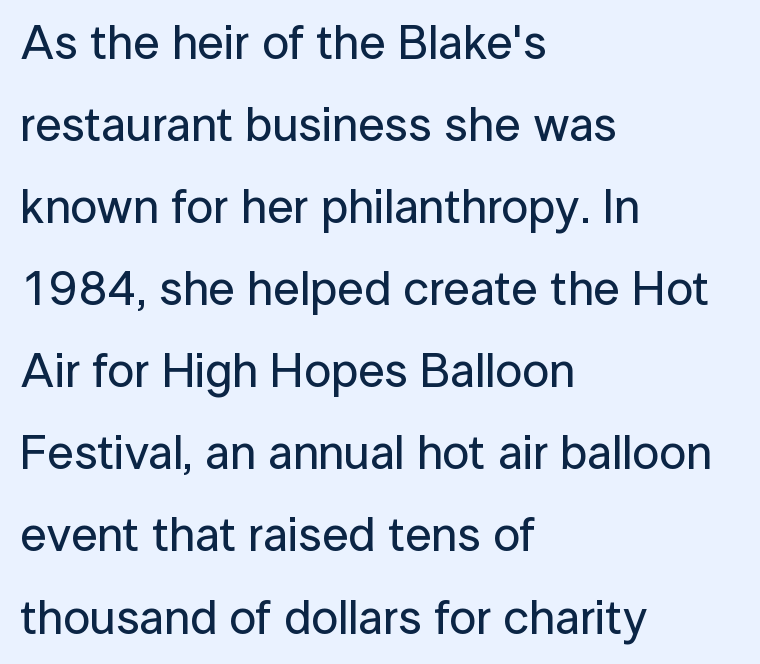
{"serif": "no", "italic": "no", "width": "normal", "stroke_contrast": "low", "x_height": "medium", "monospaced": "no", "underline": "no", "align": "left", "line_spacing_ratio": 1.71, "letter_spacing": "normal", "letter_spacing_em": 0.0, "glyph_px": 48}
